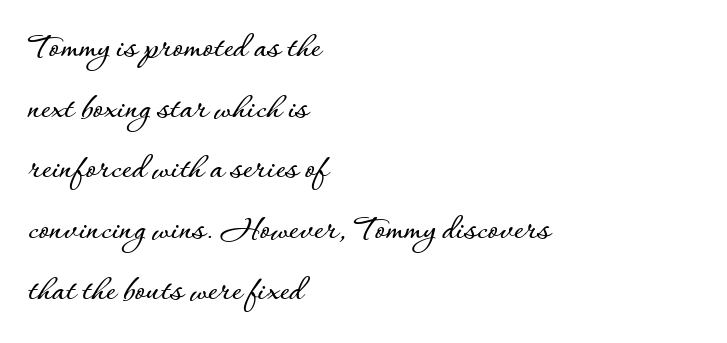
Layout note: lines flush left. Spacing verdict: proportional, widths tailored to each character. Letters rest on an invisible, unmarked baseline. Vertically, the passage feels balanced, rows spaced as you'd expect.
